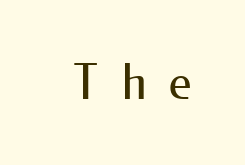
{"serif": "no", "italic": "no", "bold": "no", "weight": "regular", "width": "normal", "stroke_contrast": "medium", "x_height": "small", "monospaced": "no", "underline": "no", "letter_spacing": "wide", "letter_spacing_em": 0.49, "glyph_px": 49}
